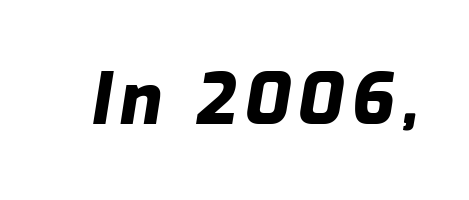
Q: Is the text bold? A: Yes.
Q: Is the text italic (slanted)? A: Yes, it leans right by about 9 degrees.
Q: Is the text underlined? A: No.
Q: Width (condensed, normal, or wide)? A: Normal.
Q: Stroke contrast? A: Low.
Q: x-height? A: Medium.
Q: Monospaced? A: No.
